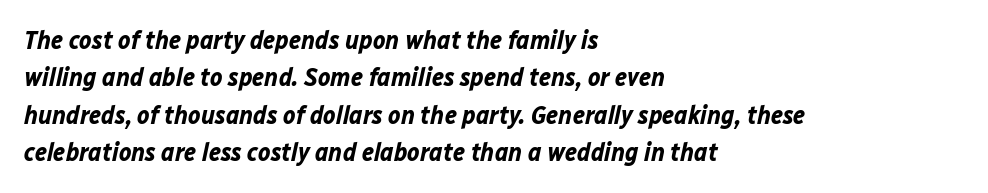
{"italic": "yes", "lean": "right", "slant_degrees": 12, "bold": "yes", "underline": "no", "align": "left", "line_spacing": "normal", "line_spacing_ratio": 1.44, "letter_spacing": "normal", "letter_spacing_em": 0.0, "glyph_px": 26}
